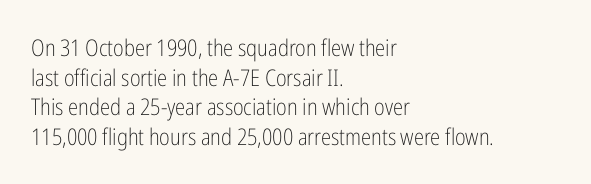
The image shows 23 px text type, upright; set left-aligned, normal line spacing (1.29x), normal letter spacing, not underlined.
